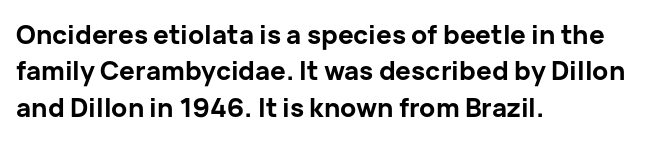
The image shows 26 px bold type, upright; set left-aligned, normal line spacing (1.4x), normal letter spacing, not underlined.
